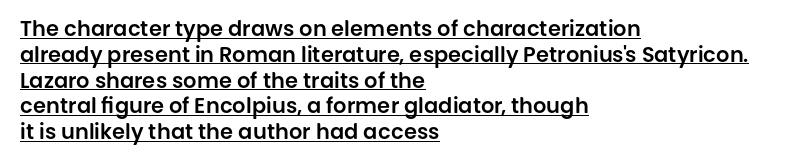
Unlike italic type, these characters show no tilt at all. Descenders here cross a horizontal rule under the line. This rendering uses left alignment, leaving the right contour irregular. The tracking reads as untouched default to a designer's eye.
